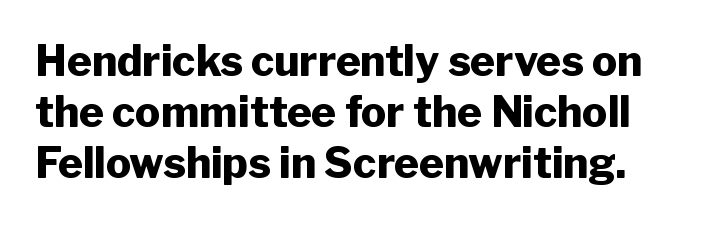
The image shows 42 px heavy sans-serif type, upright; set line spacing 1.22x, normal letter spacing, not underlined; low stroke contrast and a medium x-height.
